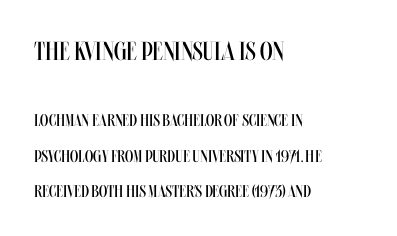
The cut favours lightness, reaching ordinary text weight at its darkest. Widely set lines give the paragraph a tall, airy silhouette. All the whitespace from short lines collects on the right. The space directly below the letters is spotless. The passage shown begins with its larger block and ends with its smaller one. The type sits square on the baseline with zero lean.
